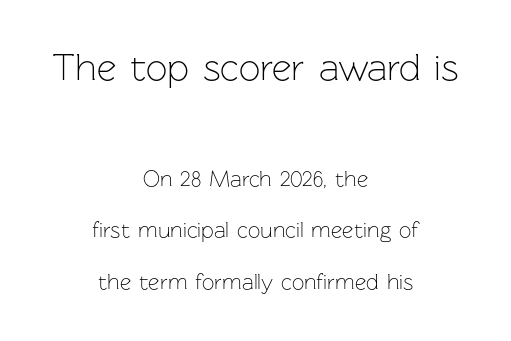
The image shows 38 px light sans-serif type, upright; set centered, loose line spacing (2.35x), normal letter spacing, not underlined; the first (top) block is 1.73x larger; low stroke contrast and a medium x-height.
